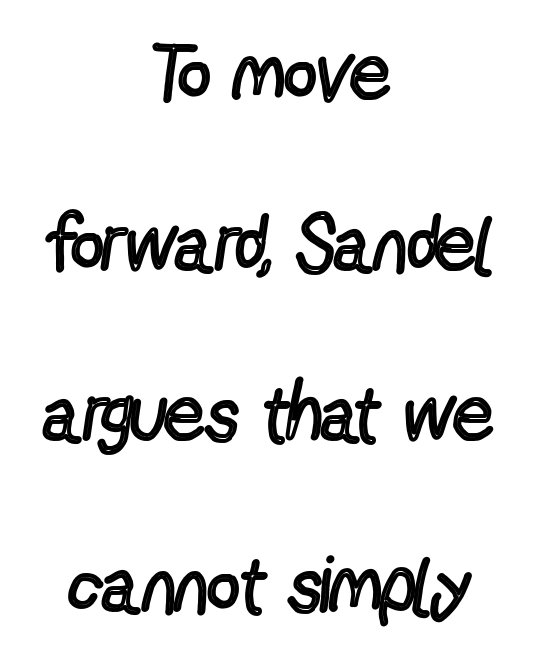
Q: Is the text bold? A: No.
Q: Is the typeface a serif or a sans-serif typeface? A: Sans-serif.
Q: Is the text underlined? A: No.
Q: How is the paragraph aligned? A: Centered.
Q: Is the spacing between letters normal or unusually wide? A: Normal.
Q: Is the spacing between lines tight, normal or loose? A: Loose.
Q: Width (condensed, normal, or wide)? A: Condensed.
Q: x-height? A: Medium.
Q: Monospaced? A: No.
